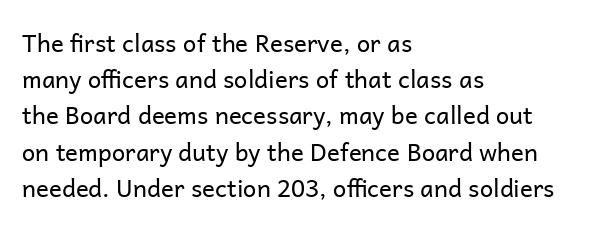
The image shows 24 px text type, upright; set left-aligned, normal line spacing (1.51x), normal letter spacing, not underlined.
